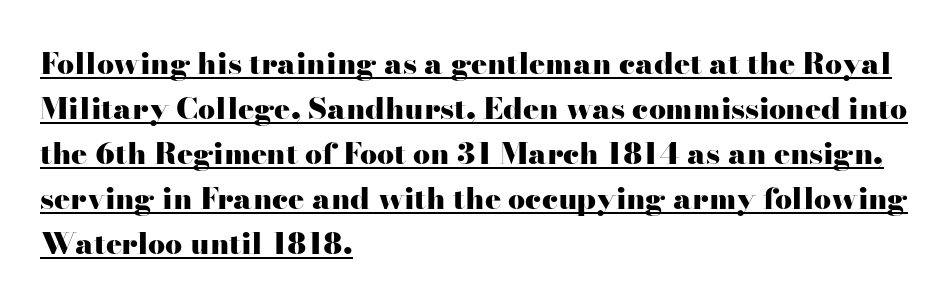
Q: Is the text bold? A: Yes.
Q: Is the text italic (slanted)? A: No, it is upright.
Q: Is the typeface a serif or a sans-serif typeface? A: Serif.
Q: Is the text underlined? A: Yes.
Q: How is the paragraph aligned? A: Left-aligned.
Q: Is the spacing between letters normal or unusually wide? A: Normal.
Q: Is the spacing between lines tight, normal or loose? A: Normal.
Q: Width (condensed, normal, or wide)? A: Wide.
Q: Stroke contrast? A: High.
Q: x-height? A: Small.
Q: Monospaced? A: No.
